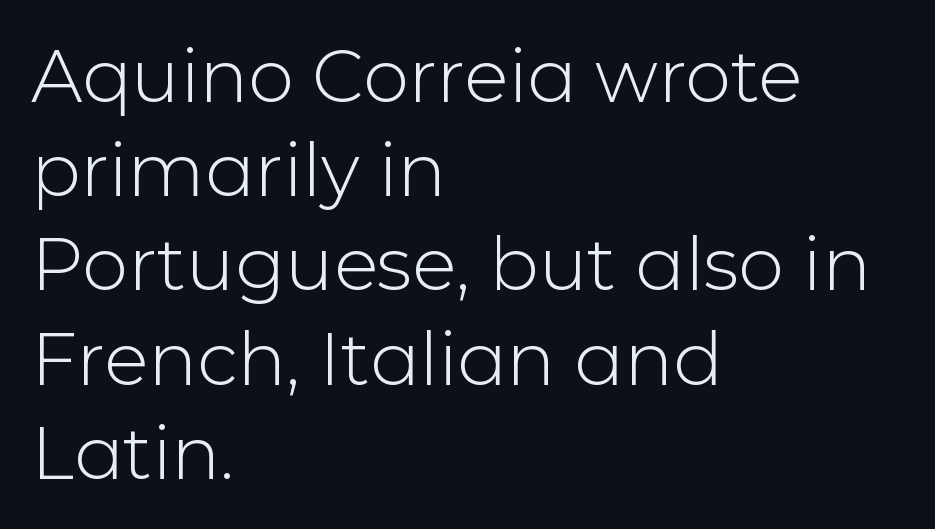
Q: Is the text bold? A: No.
Q: Is the text italic (slanted)? A: No, it is upright.
Q: Is the typeface a serif or a sans-serif typeface? A: Sans-serif.
Q: Is the text underlined? A: No.
Q: How is the paragraph aligned? A: Left-aligned.
Q: Is the spacing between letters normal or unusually wide? A: Normal.
Q: Is the spacing between lines tight, normal or loose? A: Normal.
Q: Width (condensed, normal, or wide)? A: Normal.
Q: Stroke contrast? A: Low.
Q: x-height? A: Medium.
Q: Monospaced? A: No.
